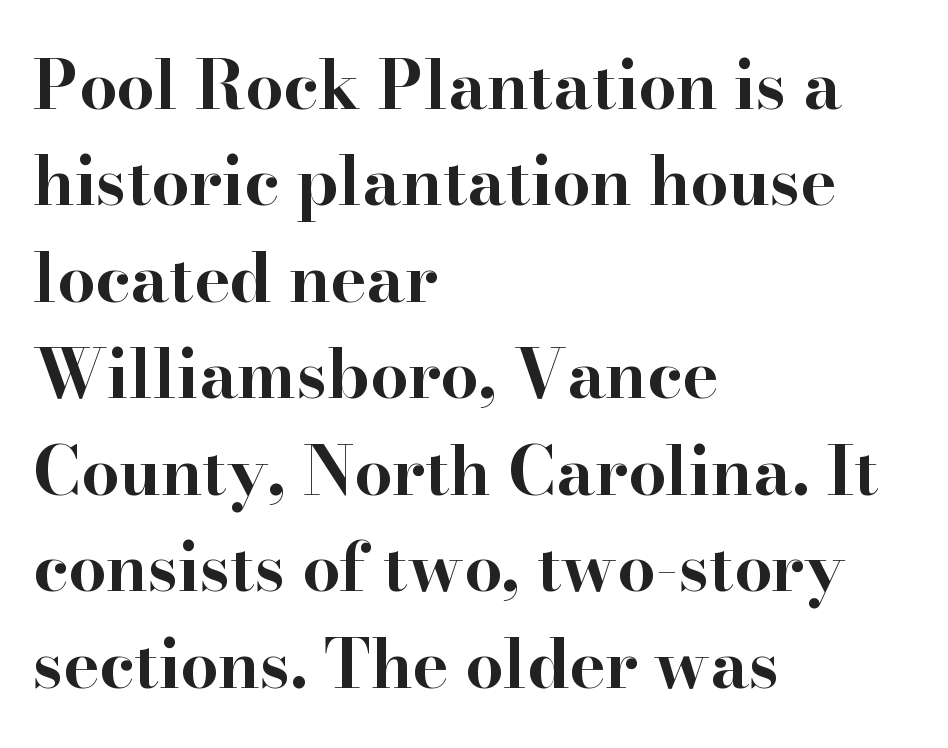
{"serif": "yes", "italic": "no", "bold": "yes", "weight": "bold", "width": "wide", "stroke_contrast": "high", "x_height": "small", "monospaced": "no", "underline": "no", "align": "left", "line_spacing": "normal", "line_spacing_ratio": 1.44, "letter_spacing": "normal", "letter_spacing_em": 0.0, "glyph_px": 67}
